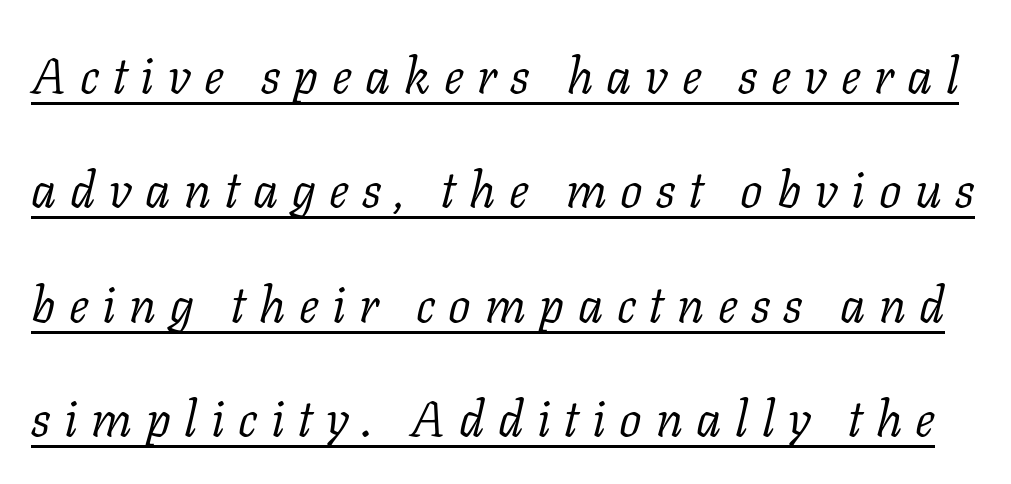
The image shows 50 px light serif type, italic (leaning right); set loose line spacing (2.29x), unusually wide letter spacing (+0.27 em), underlined; low stroke contrast and a medium x-height.
